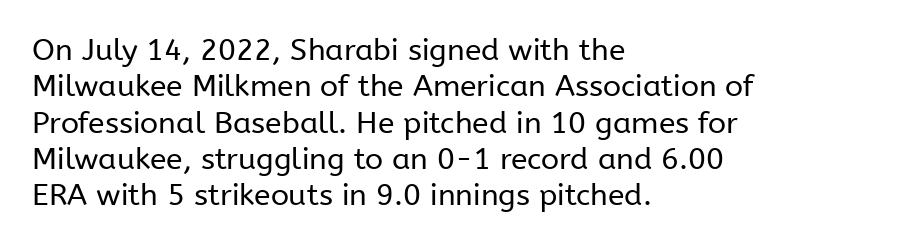
{"serif": "no", "italic": "no", "bold": "no", "weight": "regular", "width": "normal", "stroke_contrast": "low", "x_height": "medium", "monospaced": "no", "underline": "no", "align": "left", "line_spacing_ratio": 1.21, "letter_spacing": "normal", "letter_spacing_em": 0.0, "glyph_px": 30}
